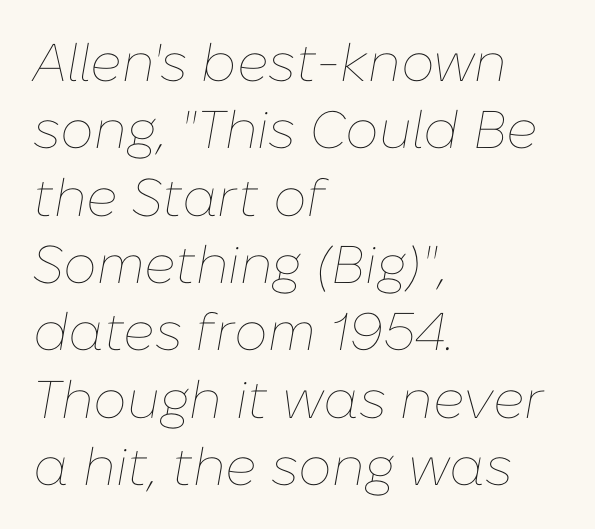
The image shows 53 px thin type, italic (leaning right); set left-aligned, normal line spacing (1.27x), normal letter spacing, not underlined; low stroke contrast and a medium x-height.
